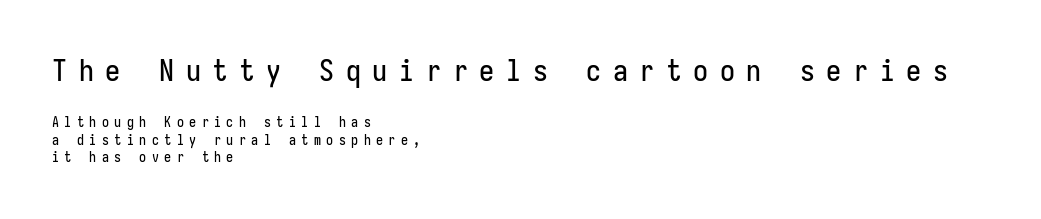
These lines have a slow, spaced-out rhythm from letter to letter. You could count columns in this text — the font is strictly monospaced. Leading matches the norm, producing a regular column. Typesetter's note — upper block bumped up in size, lower block left smaller.
